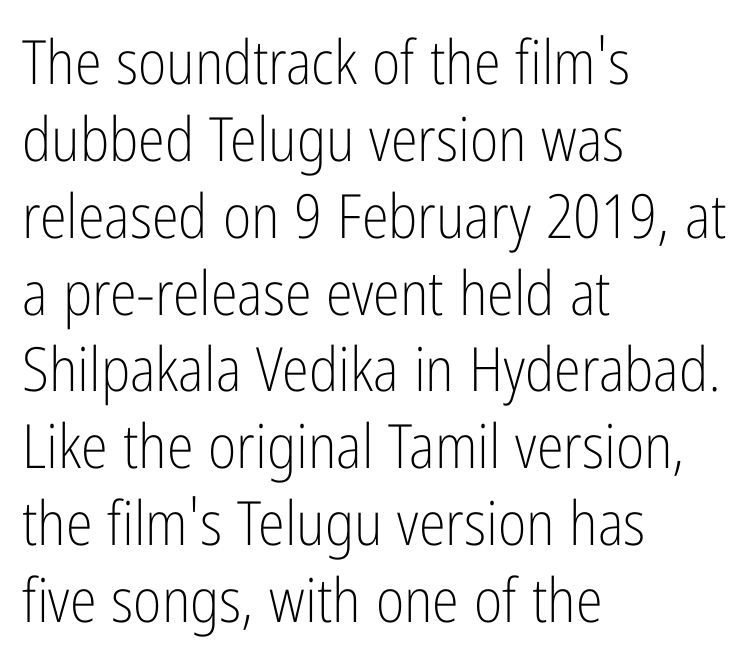
Q: Is the text bold? A: No.
Q: Is the text italic (slanted)? A: No, it is upright.
Q: Is the typeface a serif or a sans-serif typeface? A: Sans-serif.
Q: Is the text underlined? A: No.
Q: How is the paragraph aligned? A: Left-aligned.
Q: Is the spacing between letters normal or unusually wide? A: Normal.
Q: Is the spacing between lines tight, normal or loose? A: Normal.
Q: Width (condensed, normal, or wide)? A: Condensed.
Q: Stroke contrast? A: Low.
Q: x-height? A: Medium.
Q: Monospaced? A: No.
